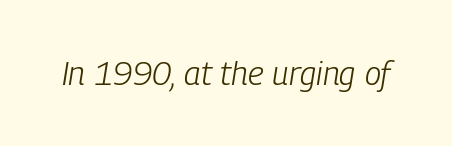
Q: Is the text bold? A: No.
Q: Is the text italic (slanted)? A: Yes, it leans right by about 9 degrees.
Q: Is the text underlined? A: No.
Q: Is the spacing between letters normal or unusually wide? A: Normal.
Q: Width (condensed, normal, or wide)? A: Condensed.
Q: Stroke contrast? A: Low.
Q: x-height? A: Medium.
Q: Monospaced? A: No.
